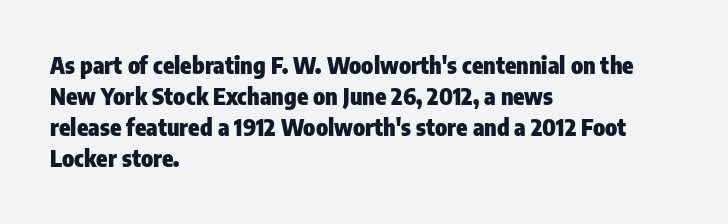
The image shows 23 px bold type, upright; set left-aligned, normal line spacing (1.35x), normal letter spacing, not underlined.
